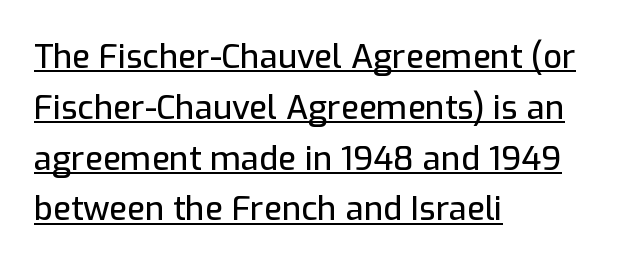
{"serif": "no", "italic": "no", "width": "normal", "stroke_contrast": "low", "x_height": "medium", "monospaced": "no", "underline": "yes", "align": "left", "line_spacing": "normal", "line_spacing_ratio": 1.54, "letter_spacing": "normal", "letter_spacing_em": 0.0, "glyph_px": 33}
